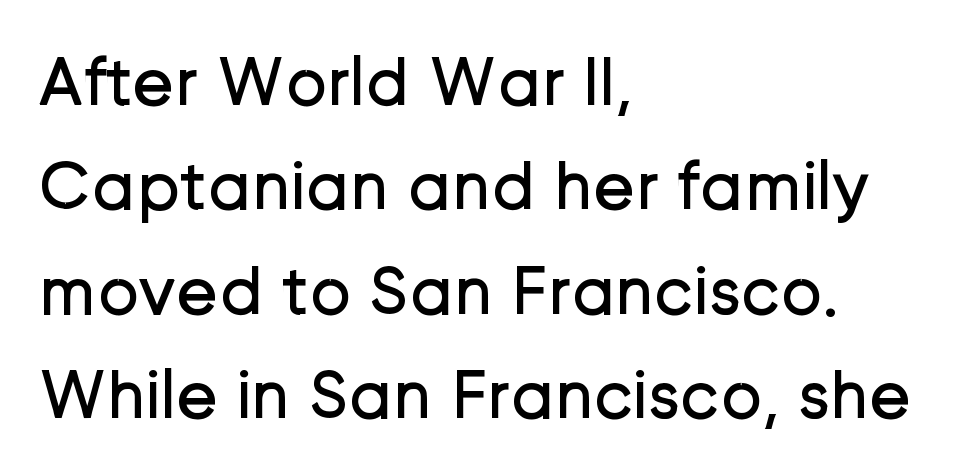
Glyph-to-glyph distance matches everyday printed text. The type sits square on the baseline with zero lean. Nobody drew a line under any word here. Quick note: interline space is typical. You can tell from the bare stems that sans-serif type was used. The passage shown is not bold in any degree.
